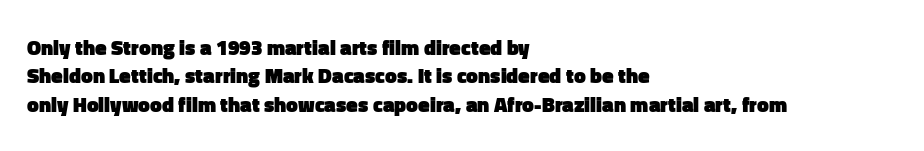
{"italic": "no", "bold": "yes", "underline": "no", "align": "left", "line_spacing": "normal", "line_spacing_ratio": 1.35, "letter_spacing": "normal", "letter_spacing_em": 0.0, "glyph_px": 21}
